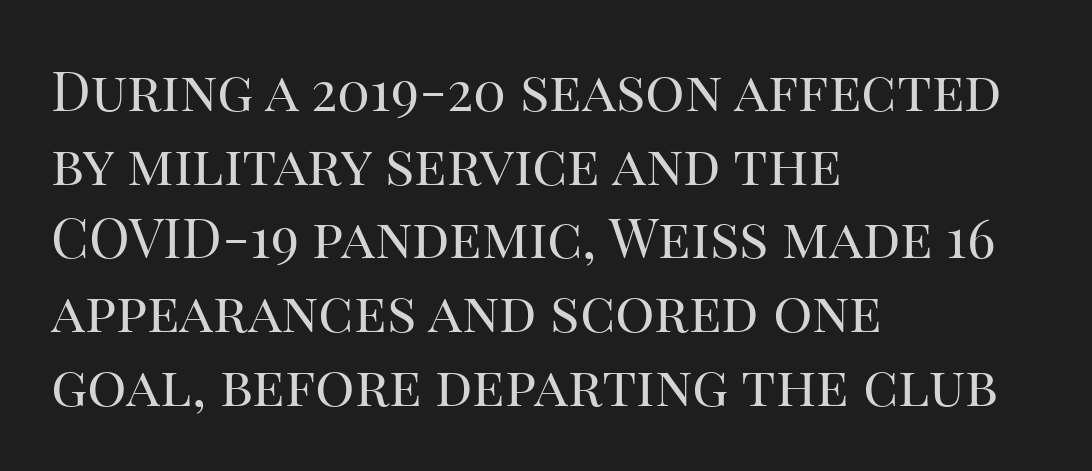
{"serif": "yes", "italic": "no", "bold": "no", "weight": "regular", "width": "normal", "stroke_contrast": "high", "x_height": "large", "monospaced": "no", "underline": "no", "align": "left", "line_spacing": "normal", "line_spacing_ratio": 1.34, "letter_spacing": "normal", "letter_spacing_em": 0.0, "glyph_px": 55}
